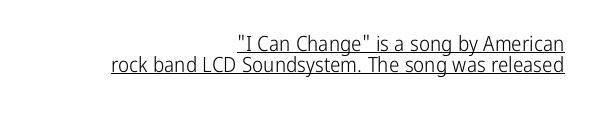
{"italic": "no", "bold": "no", "underline": "yes", "align": "right", "line_spacing": "tight", "line_spacing_ratio": 0.98, "letter_spacing": "normal", "letter_spacing_em": 0.0, "glyph_px": 21}
